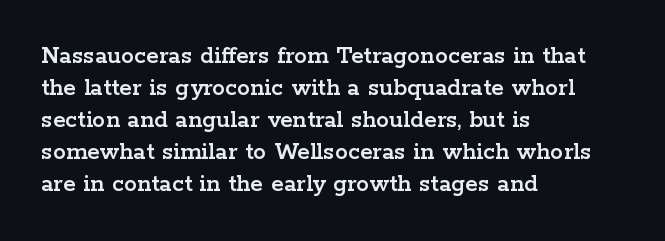
Standard letterfit; no display-style spreading of the glyphs. The string is rendered with underlining switched off. Compared with a centered layout, this one pins lines to the left instead. Vertical strokes here are truly vertical.
